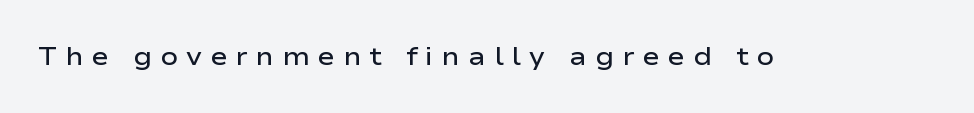
The image shows 26 px text type, upright; set unusually wide letter spacing (+0.31 em), not underlined.
